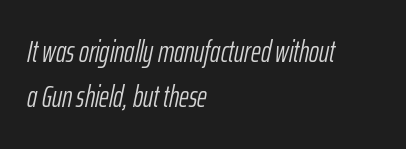
{"italic": "yes", "lean": "right", "slant_degrees": 12, "bold": "no", "weight": "light", "width": "condensed", "stroke_contrast": "low", "x_height": "medium", "monospaced": "no", "underline": "no", "align": "left", "line_spacing": "normal", "line_spacing_ratio": 1.51, "letter_spacing": "normal", "letter_spacing_em": 0.0, "glyph_px": 30}
